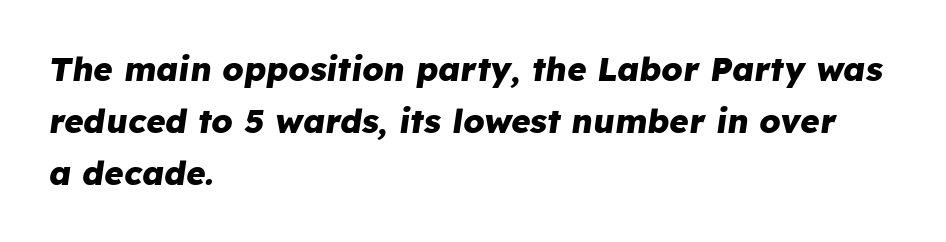
Q: Is the text bold? A: Yes.
Q: Is the text italic (slanted)? A: Yes, it leans right by about 8 degrees.
Q: Is the text underlined? A: No.
Q: How is the paragraph aligned? A: Left-aligned.
Q: Is the spacing between letters normal or unusually wide? A: Normal.
Q: Is the spacing between lines tight, normal or loose? A: Normal.
Q: Width (condensed, normal, or wide)? A: Normal.
Q: Stroke contrast? A: Low.
Q: x-height? A: Medium.
Q: Monospaced? A: No.
